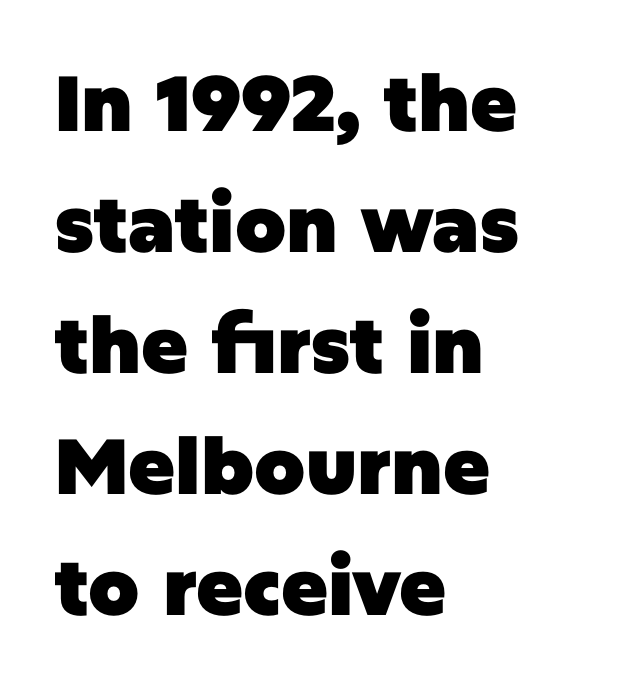
Q: Is the text bold? A: Yes.
Q: Is the text italic (slanted)? A: No, it is upright.
Q: Is the typeface a serif or a sans-serif typeface? A: Sans-serif.
Q: Is the text underlined? A: No.
Q: How is the paragraph aligned? A: Left-aligned.
Q: Is the spacing between letters normal or unusually wide? A: Normal.
Q: Is the spacing between lines tight, normal or loose? A: Normal.
Q: Width (condensed, normal, or wide)? A: Normal.
Q: Stroke contrast? A: Low.
Q: x-height? A: Large.
Q: Monospaced? A: No.
